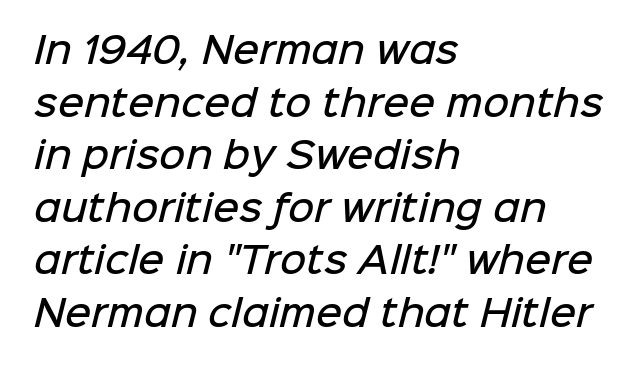
Q: Is the text bold? A: Semi-bold.
Q: Is the typeface a serif or a sans-serif typeface? A: Sans-serif.
Q: Is the text underlined? A: No.
Q: How is the paragraph aligned? A: Left-aligned.
Q: Is the spacing between letters normal or unusually wide? A: Normal.
Q: Is the spacing between lines tight, normal or loose? A: Normal.
Q: Width (condensed, normal, or wide)? A: Normal.
Q: Stroke contrast? A: Low.
Q: x-height? A: Medium.
Q: Monospaced? A: No.
